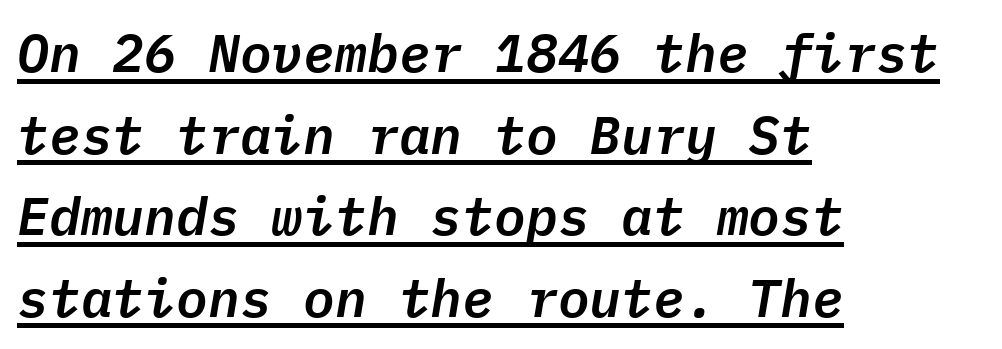
The image shows 53 px text type, italic (leaning right), monospaced; set left-aligned, normal line spacing (1.54x), normal letter spacing, underlined; low stroke contrast and a medium x-height.
